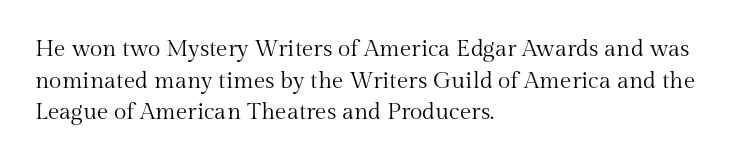
Q: Is the text bold? A: No.
Q: Is the text italic (slanted)? A: No, it is upright.
Q: Is the text underlined? A: No.
Q: How is the paragraph aligned? A: Left-aligned.
Q: Is the spacing between letters normal or unusually wide? A: Normal.
Q: Is the spacing between lines tight, normal or loose? A: Normal.
